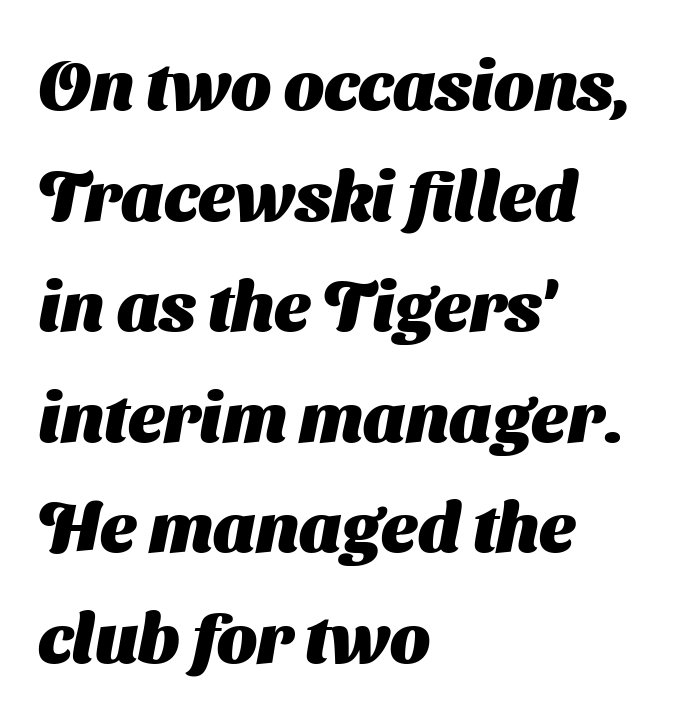
The image shows 70 px heavy sans-serif type; set left-aligned, normal line spacing (1.58x), normal letter spacing, not underlined; medium stroke contrast and a medium x-height.
